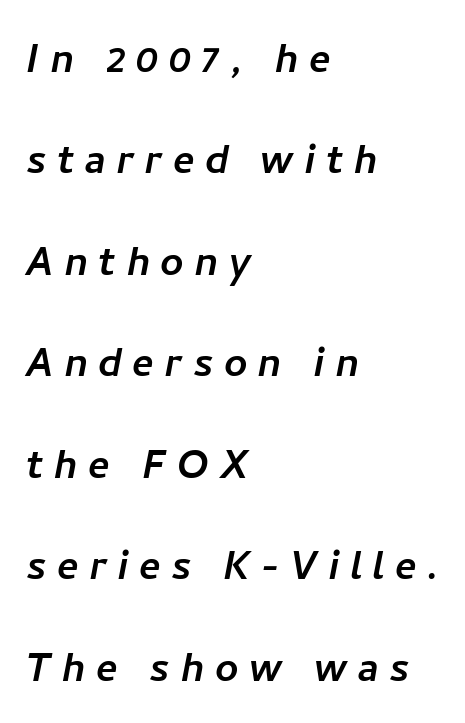
Q: Is the typeface a serif or a sans-serif typeface? A: Sans-serif.
Q: Is the text underlined? A: No.
Q: How is the paragraph aligned? A: Left-aligned.
Q: Is the spacing between letters normal or unusually wide? A: Unusually wide.
Q: Is the spacing between lines tight, normal or loose? A: Loose.
Q: Width (condensed, normal, or wide)? A: Normal.
Q: Stroke contrast? A: Low.
Q: x-height? A: Medium.
Q: Monospaced? A: No.
